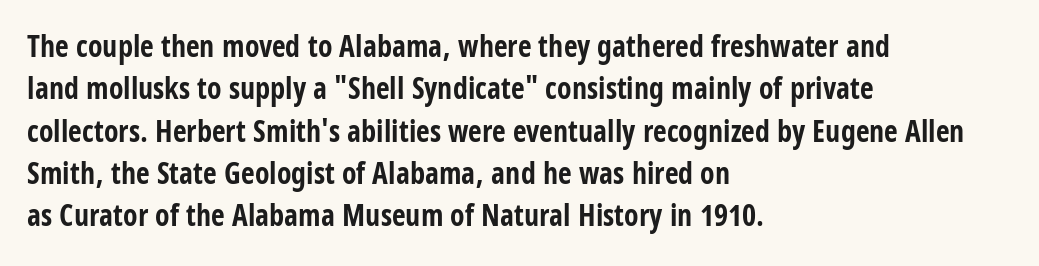
The image shows 30 px bold, condensed sans-serif type, upright; set left-aligned, normal line spacing (1.41x), normal letter spacing, not underlined; low stroke contrast and a large x-height.
